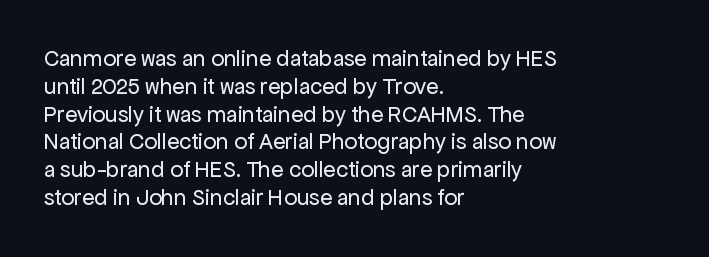
Italic: no, the glyphs are upright roman. Typeset ragged right — the left edge is the straight one. The gaps between neighbouring characters are ordinary and unremarkable. No letter is thick-stroked: the sample isn't bold. Lines of text with bare space underneath.
